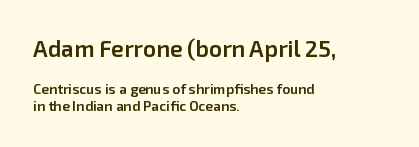
{"italic": "no", "bold": "semi", "underline": "no", "align": "left", "line_spacing_ratio": 1.2, "letter_spacing": "normal", "letter_spacing_em": 0.0, "larger_block": "first", "size_ratio": 1.64, "glyph_px": 23}
